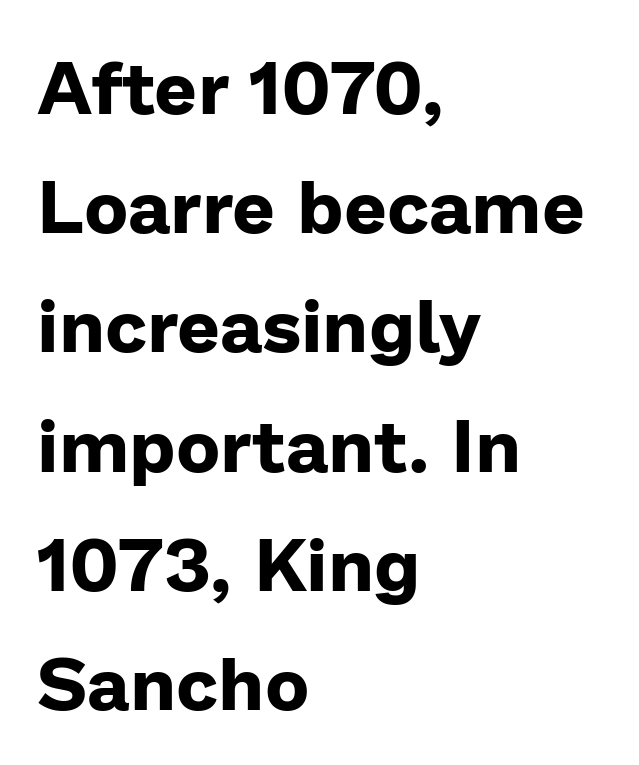
{"serif": "no", "italic": "no", "bold": "yes", "weight": "bold", "width": "normal", "stroke_contrast": "low", "x_height": "medium", "monospaced": "no", "underline": "no", "align": "left", "line_spacing": "normal", "line_spacing_ratio": 1.59, "letter_spacing": "normal", "letter_spacing_em": 0.0, "glyph_px": 75}
